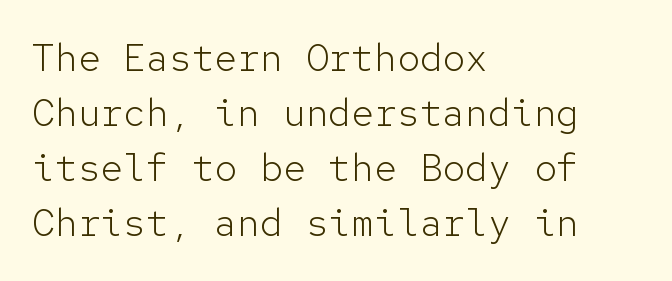
The image shows 38 px light sans-serif type, upright, monospaced; set left-aligned, normal line spacing (1.45x), normal letter spacing, not underlined; low stroke contrast and a medium x-height.
